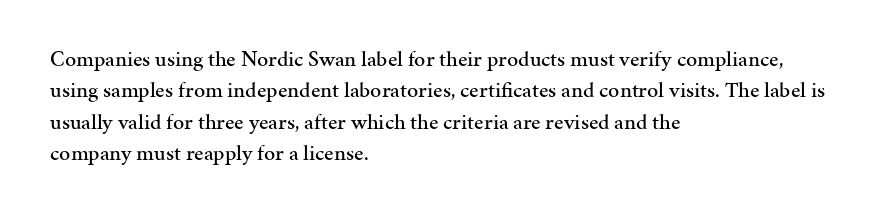
Quick note: underline off. Interline gaps are of average width in this sample. Notice how the stems are strictly vertical — no italics here. How are the letters spaced? Ordinarily, with no added tracking. The lines are quadded left.
